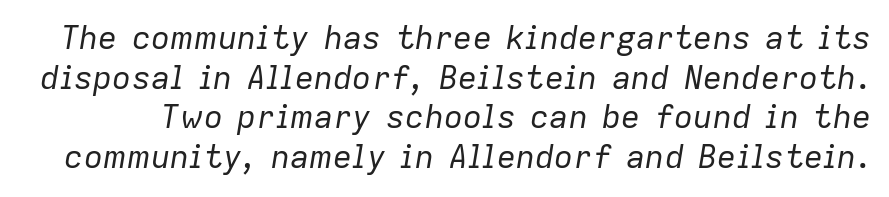
Is the letter spacing exaggerated? No — it looks like the ordinary default. The strip under each line holds only bare page. Heft: none added — not bold. Looks like regular typesetting: each glyph gets only the width it needs.
